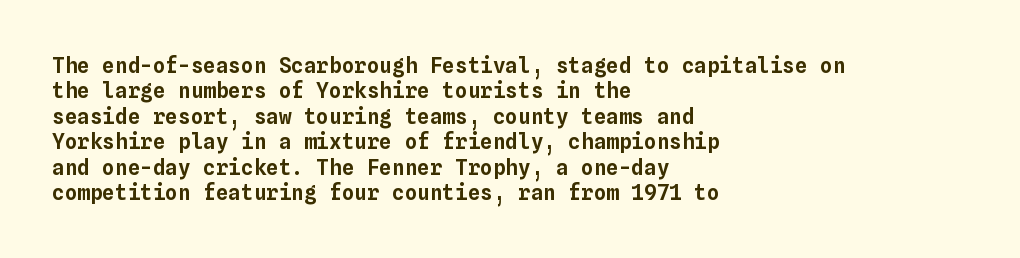
{"italic": "no", "underline": "no", "align": "left", "line_spacing_ratio": 1.21, "letter_spacing": "normal", "letter_spacing_em": 0.0, "glyph_px": 21}
